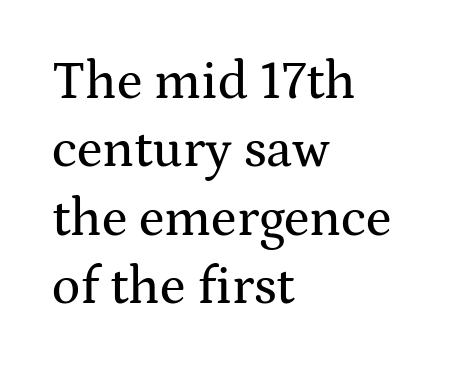
{"serif": "yes", "italic": "no", "width": "wide", "stroke_contrast": "medium", "x_height": "medium", "monospaced": "no", "underline": "no", "align": "left", "line_spacing": "normal", "line_spacing_ratio": 1.29, "letter_spacing": "normal", "letter_spacing_em": 0.0, "glyph_px": 53}
